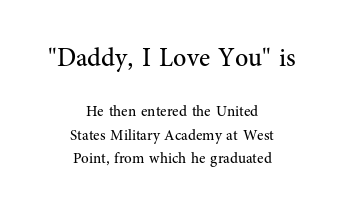
{"italic": "no", "bold": "no", "underline": "no", "align": "center", "line_spacing": "normal", "line_spacing_ratio": 1.58, "letter_spacing": "normal", "letter_spacing_em": 0.0, "larger_block": "first", "size_ratio": 1.73, "glyph_px": 26}
